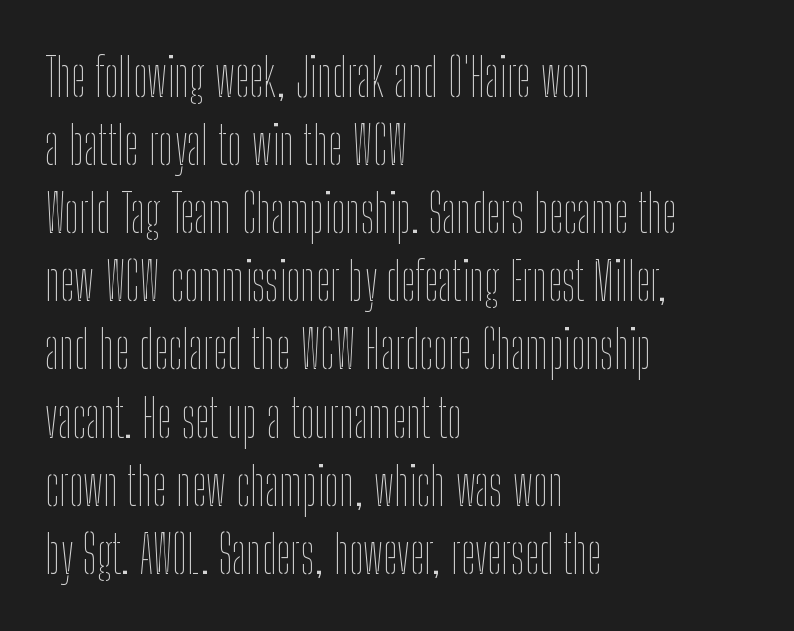
{"italic": "no", "bold": "no", "weight": "thin", "width": "condensed", "stroke_contrast": "low", "x_height": "medium", "monospaced": "no", "underline": "no", "align": "left", "line_spacing": "normal", "line_spacing_ratio": 1.31, "letter_spacing": "normal", "letter_spacing_em": 0.0, "glyph_px": 52}
